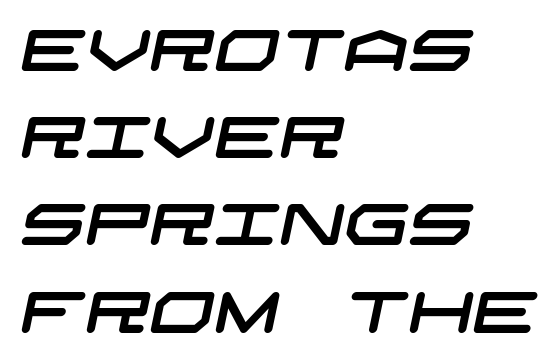
{"serif": "no", "width": "wide", "stroke_contrast": "low", "x_height": "large", "underline": "no", "align": "left", "line_spacing": "normal", "line_spacing_ratio": 1.53, "letter_spacing": "normal", "letter_spacing_em": 0.0, "glyph_px": 57}
